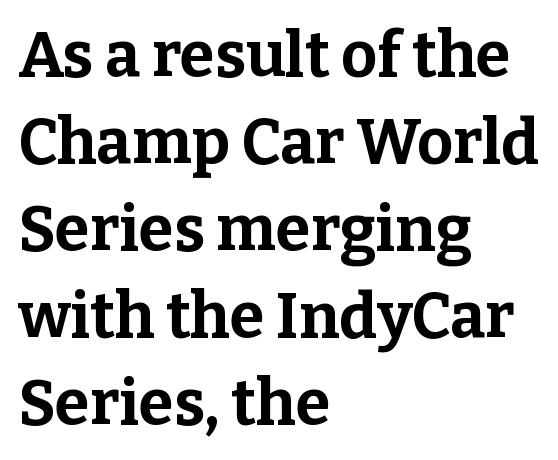
{"serif": "yes", "italic": "no", "bold": "yes", "weight": "bold", "width": "normal", "stroke_contrast": "low", "x_height": "medium", "monospaced": "no", "underline": "no", "align": "left", "line_spacing": "normal", "line_spacing_ratio": 1.38, "letter_spacing": "normal", "letter_spacing_em": 0.0, "glyph_px": 63}
